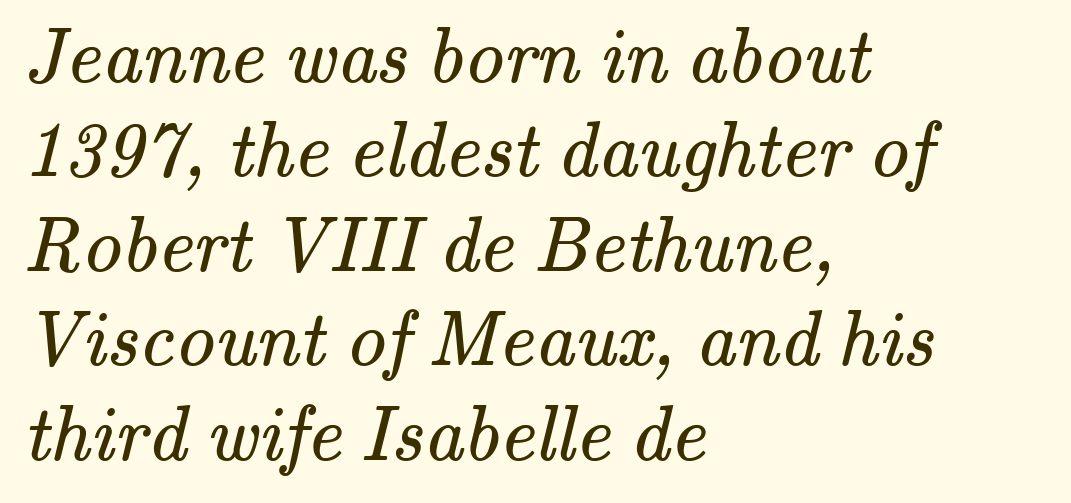
Spacing between characters is what you'd get straight out of the box. Descenders are the only things crossing below the line. A serif font was chosen for this passage. Heaviness? Minimal to ordinary, like unemphasized prose. A student would call this left alignment; a typographer would say flush left, rag right.
